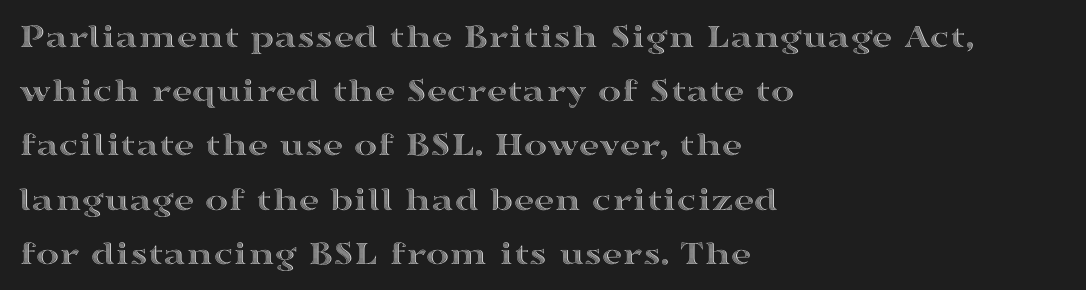
Q: Is the text italic (slanted)? A: No, it is upright.
Q: Is the text underlined? A: No.
Q: How is the paragraph aligned? A: Left-aligned.
Q: Is the spacing between letters normal or unusually wide? A: Normal.
Q: Is the spacing between lines tight, normal or loose? A: Normal.
Q: Width (condensed, normal, or wide)? A: Wide.
Q: x-height? A: Medium.
Q: Monospaced? A: No.
